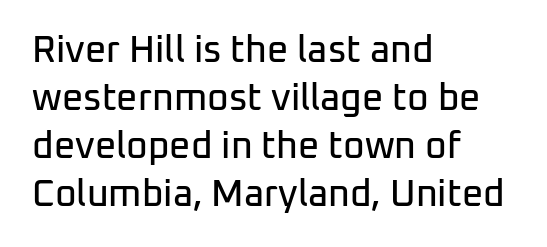
Q: Is the text italic (slanted)? A: No, it is upright.
Q: Is the typeface a serif or a sans-serif typeface? A: Sans-serif.
Q: Is the text underlined? A: No.
Q: How is the paragraph aligned? A: Left-aligned.
Q: Is the spacing between letters normal or unusually wide? A: Normal.
Q: Is the spacing between lines tight, normal or loose? A: Normal.
Q: Width (condensed, normal, or wide)? A: Normal.
Q: Stroke contrast? A: Low.
Q: x-height? A: Medium.
Q: Monospaced? A: No.
